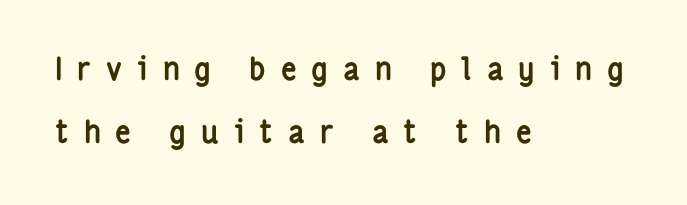
The axis of the letterforms is exactly vertical. The setting favours the left margin, as ordinary paragraphs usually do. The letters are bold, with thick, heavy strokes. Quick note: interline space is abundant.
